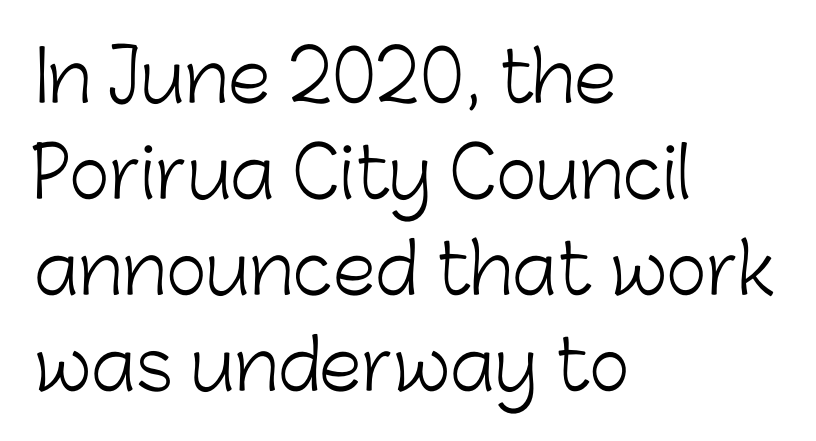
Short and long lines alike share a common starting point at left. Words float on clear page, feet unadorned. Reading down the column, the eye jumps a familiar distance to each next line. The letters stand straight up with perfectly vertical stems. Nothing heavy about these letters — not bold at all.
